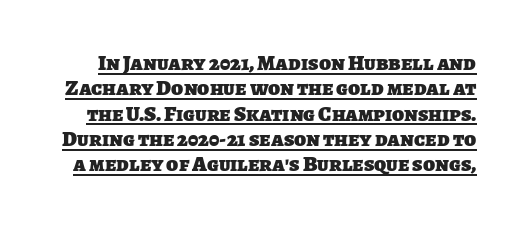
The image shows 22 px bold type; set tight line spacing (1.15x), normal letter spacing, underlined.
